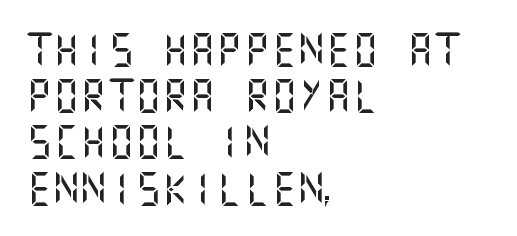
{"serif": "no", "italic": "no", "width": "normal", "stroke_contrast": "medium", "x_height": "large", "underline": "no", "align": "left", "line_spacing": "normal", "line_spacing_ratio": 1.36, "letter_spacing": "normal", "letter_spacing_em": 0.0, "glyph_px": 34}
